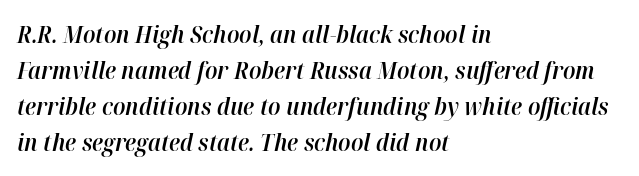
{"italic": "yes", "lean": "right", "slant_degrees": 12, "bold": "semi", "underline": "no", "align": "left", "line_spacing": "normal", "line_spacing_ratio": 1.5, "letter_spacing": "normal", "letter_spacing_em": 0.0, "glyph_px": 24}
